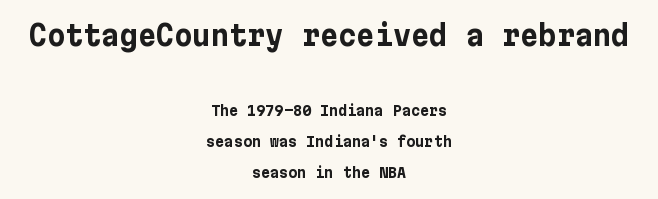
{"serif": "no", "italic": "no", "bold": "yes", "weight": "bold", "width": "normal", "stroke_contrast": "low", "x_height": "medium", "underline": "no", "align": "center", "line_spacing": "loose", "line_spacing_ratio": 2.2, "letter_spacing": "normal", "letter_spacing_em": 0.0, "larger_block": "first", "size_ratio": 2.0, "glyph_px": 28}
